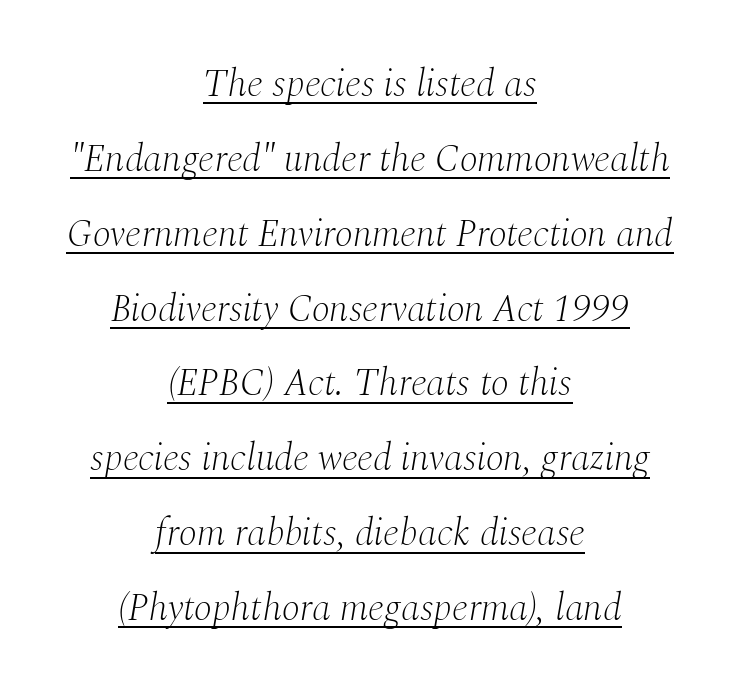
Q: Is the text bold? A: No.
Q: Is the text italic (slanted)? A: Yes, it leans right by about 10 degrees.
Q: Is the typeface a serif or a sans-serif typeface? A: Serif.
Q: Is the text underlined? A: Yes.
Q: How is the paragraph aligned? A: Centered.
Q: Is the spacing between letters normal or unusually wide? A: Normal.
Q: Is the spacing between lines tight, normal or loose? A: Loose.
Q: Width (condensed, normal, or wide)? A: Normal.
Q: Stroke contrast? A: Medium.
Q: x-height? A: Medium.
Q: Monospaced? A: No.
